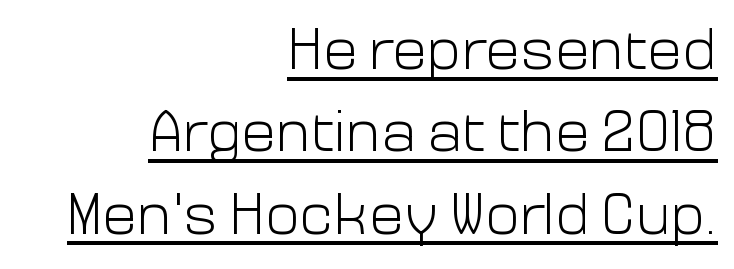
The string is rendered with underlining switched on. One-word summary of the alignment: right. No letter is thick-stroked: the sample isn't bold. Vertical strokes here are truly vertical. These lines sit exactly where default settings would place them.
